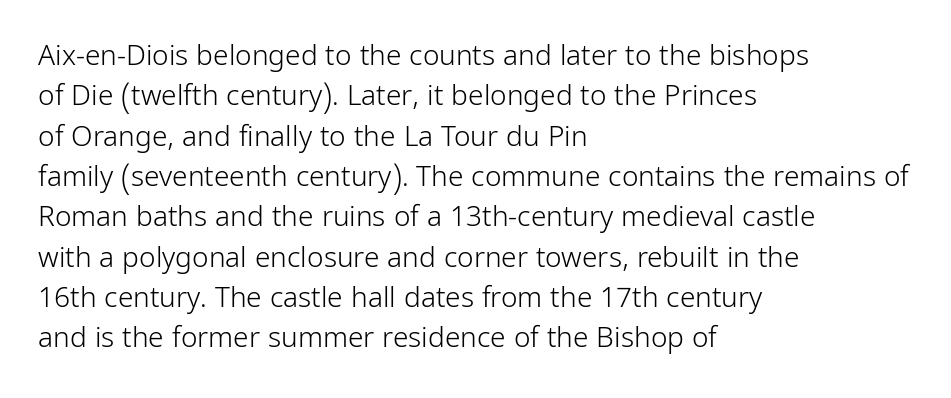
Ascenders rise straight up at ninety degrees. Horizontally, the lines are justified to the leading edge only. The passage shown is typed in a proportional face where columns would drift. Rows of type keep a routine distance in the vertical direction.
